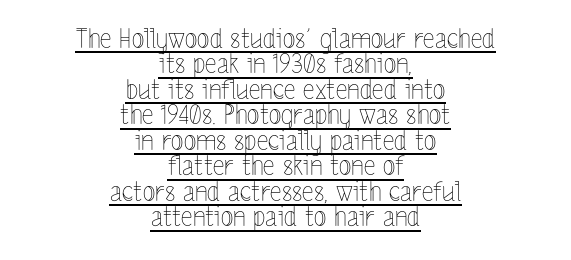
Posture: vertical. This block would grow much taller if given ordinary leading; it's compressed now. The lines in this sample share a center point and differ in where they start and stop. Every word sits above its own underline. The letterforms sit shoulder to shoulder at normal distance. The font is comparable to plain body text, perhaps lighter.
